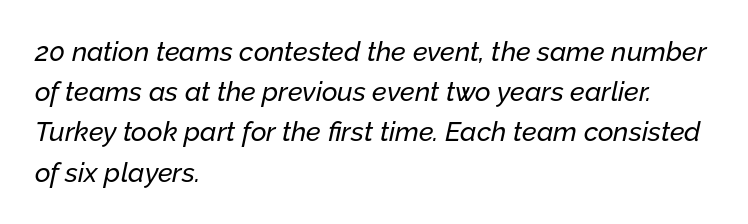
{"italic": "yes", "lean": "right", "slant_degrees": 12, "underline": "no", "align": "left", "line_spacing": "normal", "line_spacing_ratio": 1.49, "letter_spacing": "normal", "letter_spacing_em": 0.0, "glyph_px": 27}
